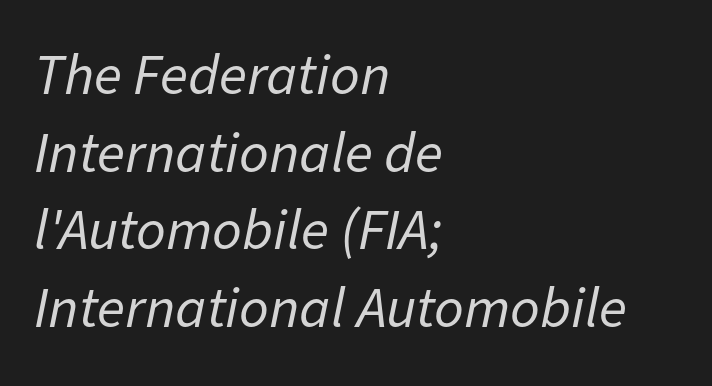
The image shows 58 px regular-weight type, italic (leaning right); set left-aligned, normal line spacing (1.34x), normal letter spacing, not underlined; low stroke contrast and a medium x-height.
